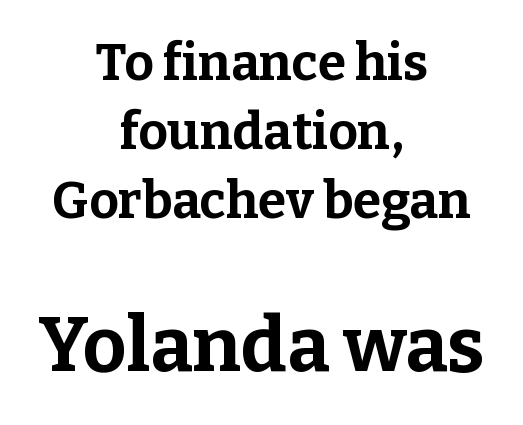
{"serif": "yes", "italic": "no", "bold": "yes", "weight": "bold", "width": "normal", "stroke_contrast": "low", "x_height": "medium", "monospaced": "no", "underline": "no", "align": "center", "line_spacing": "normal", "line_spacing_ratio": 1.35, "letter_spacing": "normal", "letter_spacing_em": 0.0, "larger_block": "second", "size_ratio": 1.49, "glyph_px": 76}
